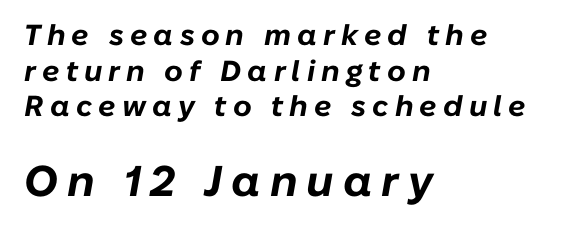
Q: Is the text bold? A: Yes.
Q: Is the text italic (slanted)? A: Yes, it leans right by about 10 degrees.
Q: Is the text underlined? A: No.
Q: How is the paragraph aligned? A: Left-aligned.
Q: Is the spacing between letters normal or unusually wide? A: Unusually wide.
Q: Which block of text is set in a larger size, the first (top) or the second (bottom)? A: The second (bottom) one.
Q: Width (condensed, normal, or wide)? A: Normal.
Q: Stroke contrast? A: Low.
Q: x-height? A: Medium.
Q: Monospaced? A: No.
